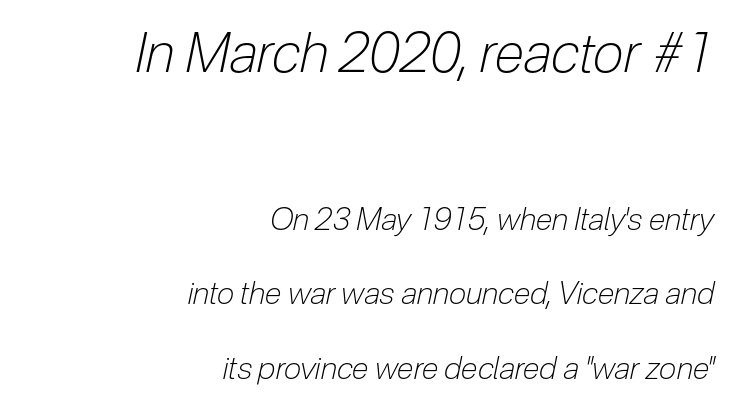
Q: Is the text bold? A: No.
Q: Is the text italic (slanted)? A: Yes, it leans right by about 12 degrees.
Q: Is the text underlined? A: No.
Q: How is the paragraph aligned? A: Right-aligned.
Q: Is the spacing between letters normal or unusually wide? A: Normal.
Q: Is the spacing between lines tight, normal or loose? A: Loose.
Q: Which block of text is set in a larger size, the first (top) or the second (bottom)? A: The first (top) one.
Q: Width (condensed, normal, or wide)? A: Condensed.
Q: Stroke contrast? A: Low.
Q: x-height? A: Medium.
Q: Monospaced? A: No.
